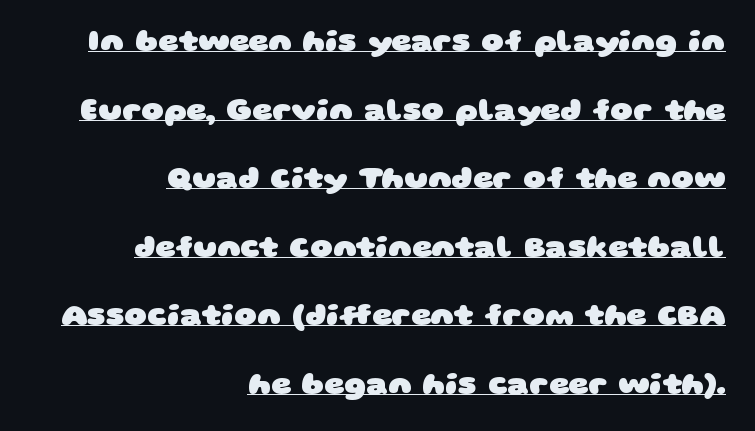
Q: Is the text bold? A: Yes.
Q: Is the typeface a serif or a sans-serif typeface? A: Sans-serif.
Q: Is the text underlined? A: Yes.
Q: How is the paragraph aligned? A: Right-aligned.
Q: Is the spacing between letters normal or unusually wide? A: Normal.
Q: Is the spacing between lines tight, normal or loose? A: Loose.
Q: Width (condensed, normal, or wide)? A: Wide.
Q: Stroke contrast? A: Low.
Q: x-height? A: Large.
Q: Monospaced? A: No.
